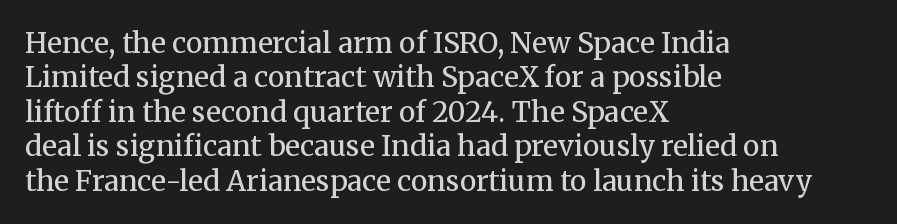
The rendering uses natural spacing where letterforms have individual widths. The compositor pushed each line to the left boundary. Does extra space separate the letters? No, they use regular spacing. Stem width sits at or under what a default text font uses.
